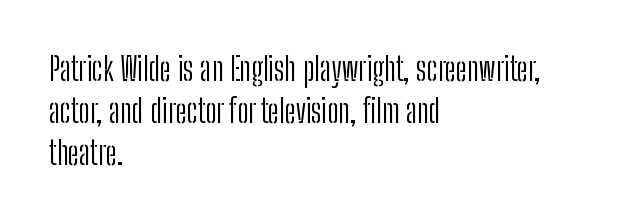
No italicization has been applied; the sample stays upright. These lines are rendered in a variable-pitch font. The font sits on the lighter half of the weight spectrum, regular included. Grotesque or geometric, the face here clearly has no serifs.
